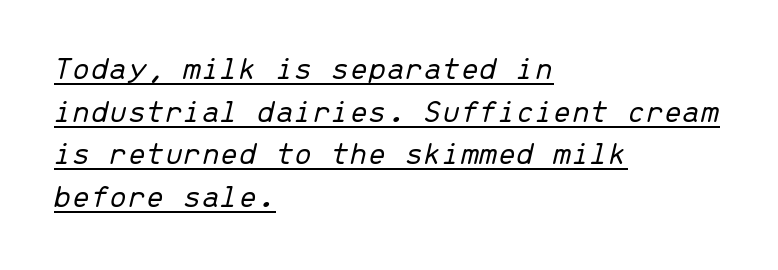
Q: Is the text bold? A: No.
Q: Is the text italic (slanted)? A: Yes, it leans right by about 13 degrees.
Q: Is the text underlined? A: Yes.
Q: How is the paragraph aligned? A: Left-aligned.
Q: Is the spacing between letters normal or unusually wide? A: Normal.
Q: Is the spacing between lines tight, normal or loose? A: Normal.
Q: Width (condensed, normal, or wide)? A: Normal.
Q: Stroke contrast? A: Low.
Q: x-height? A: Medium.
Q: Monospaced? A: Yes.
